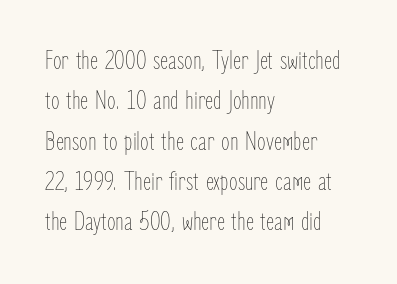
{"italic": "no", "bold": "no", "weight": "thin", "width": "condensed", "stroke_contrast": "low", "x_height": "medium", "monospaced": "no", "underline": "no", "align": "left", "line_spacing": "normal", "line_spacing_ratio": 1.44, "letter_spacing": "normal", "letter_spacing_em": 0.0, "glyph_px": 28}
